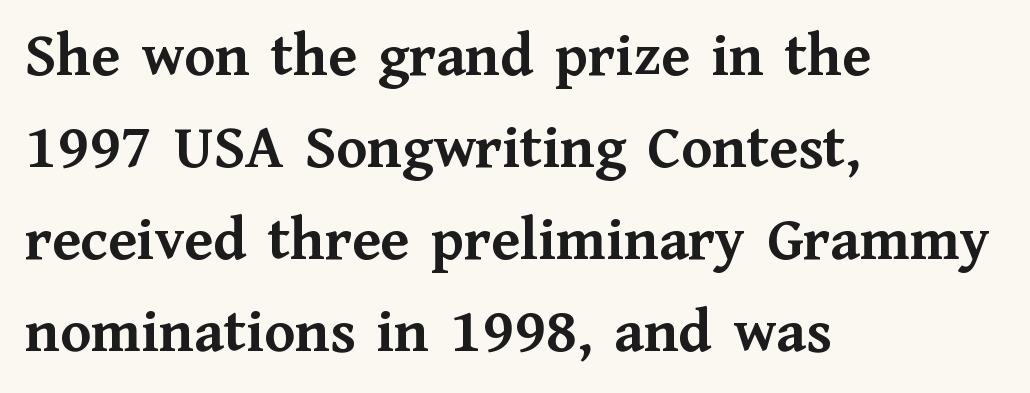
{"serif": "yes", "italic": "no", "bold": "yes", "weight": "semibold", "width": "normal", "stroke_contrast": "medium", "x_height": "medium", "monospaced": "no", "underline": "no", "align": "left", "line_spacing": "normal", "line_spacing_ratio": 1.46, "letter_spacing": "normal", "letter_spacing_em": 0.0, "glyph_px": 63}
